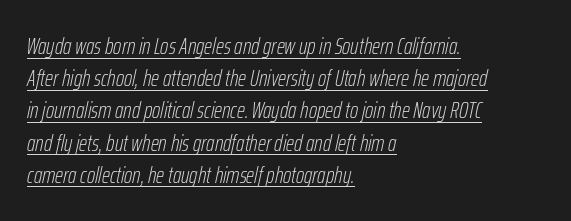
The image shows 23 px text type, italic (leaning right); set left-aligned, normal line spacing (1.4x), normal letter spacing, underlined.
